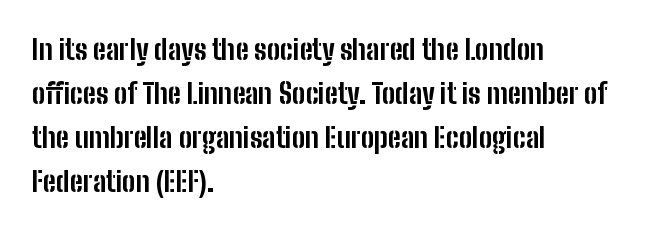
The image shows 28 px bold, condensed sans-serif type, upright; set left-aligned, normal line spacing (1.57x), normal letter spacing, not underlined; low stroke contrast and a medium x-height.
